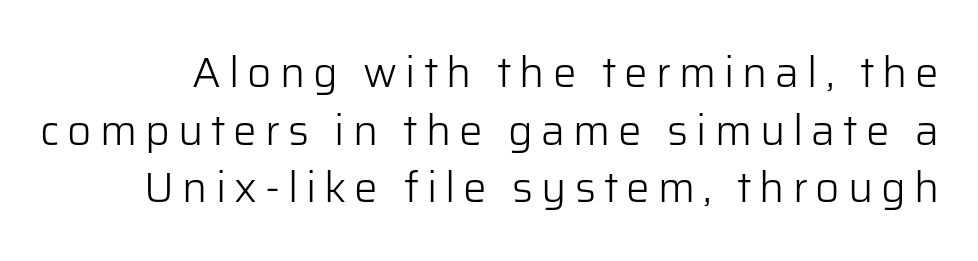
Q: Is the text bold? A: No.
Q: Is the text italic (slanted)? A: No, it is upright.
Q: Is the typeface a serif or a sans-serif typeface? A: Sans-serif.
Q: Is the text underlined? A: No.
Q: Is the spacing between lines tight, normal or loose? A: Normal.
Q: Width (condensed, normal, or wide)? A: Normal.
Q: Stroke contrast? A: Low.
Q: x-height? A: Medium.
Q: Monospaced? A: No.
